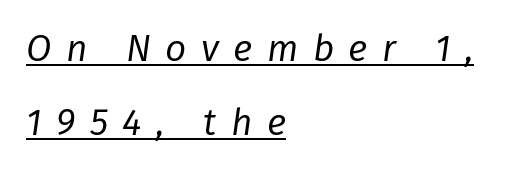
{"italic": "yes", "lean": "right", "slant_degrees": 8, "bold": "no", "weight": "regular", "width": "normal", "stroke_contrast": "low", "x_height": "medium", "monospaced": "no", "underline": "yes", "align": "left", "line_spacing": "loose", "line_spacing_ratio": 2.0, "letter_spacing": "wide", "letter_spacing_em": 0.39, "glyph_px": 37}
